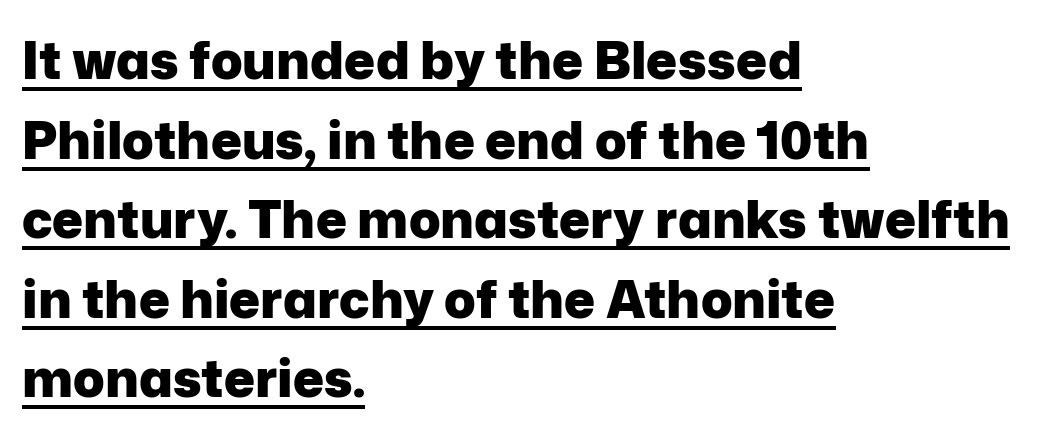
Q: Is the text bold? A: Yes.
Q: Is the text italic (slanted)? A: No, it is upright.
Q: Is the typeface a serif or a sans-serif typeface? A: Sans-serif.
Q: Is the text underlined? A: Yes.
Q: How is the paragraph aligned? A: Left-aligned.
Q: Is the spacing between letters normal or unusually wide? A: Normal.
Q: Is the spacing between lines tight, normal or loose? A: Normal.
Q: Width (condensed, normal, or wide)? A: Normal.
Q: Stroke contrast? A: Low.
Q: x-height? A: Medium.
Q: Monospaced? A: No.
